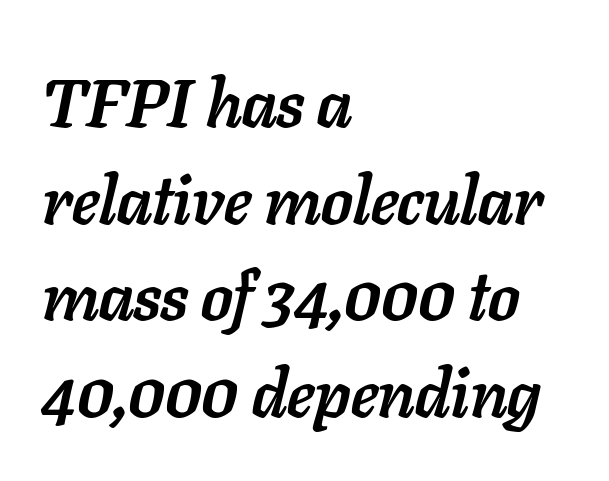
Q: Is the text bold? A: Yes.
Q: Is the text italic (slanted)? A: Yes, it leans right by about 11 degrees.
Q: Is the text underlined? A: No.
Q: How is the paragraph aligned? A: Left-aligned.
Q: Is the spacing between letters normal or unusually wide? A: Normal.
Q: Is the spacing between lines tight, normal or loose? A: Normal.
Q: Width (condensed, normal, or wide)? A: Normal.
Q: Stroke contrast? A: Low.
Q: x-height? A: Medium.
Q: Monospaced? A: No.
